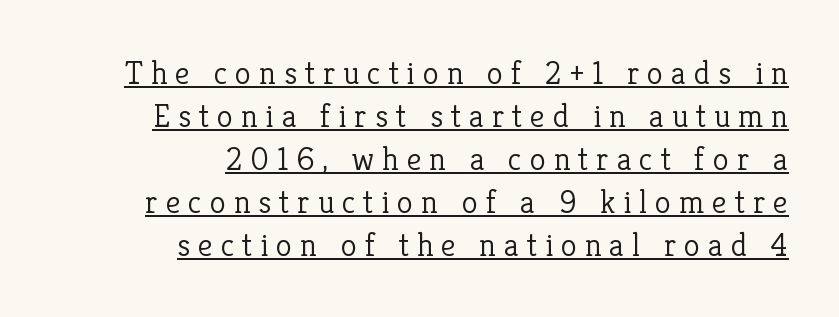
The image shows 33 px light serif type, upright; set right-aligned, normal line spacing (1.3x), unusually wide letter spacing (+0.24 em), underlined; low stroke contrast and a medium x-height.
